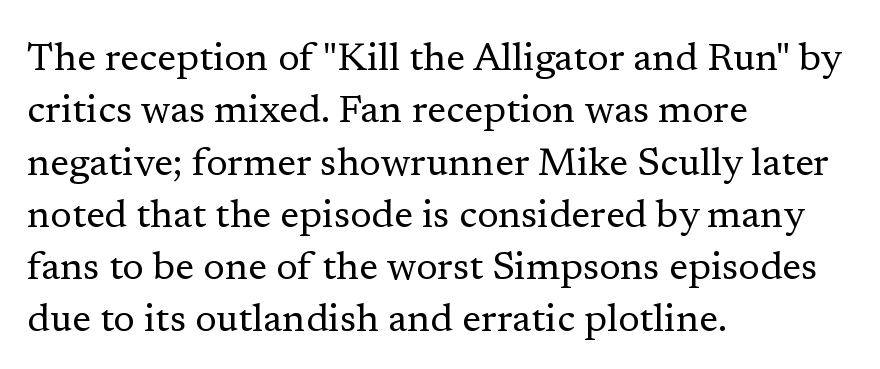
{"serif": "yes", "italic": "no", "bold": "no", "weight": "regular", "width": "normal", "stroke_contrast": "low", "x_height": "medium", "monospaced": "no", "underline": "no", "align": "left", "line_spacing": "normal", "line_spacing_ratio": 1.34, "letter_spacing": "normal", "letter_spacing_em": 0.0, "glyph_px": 39}
